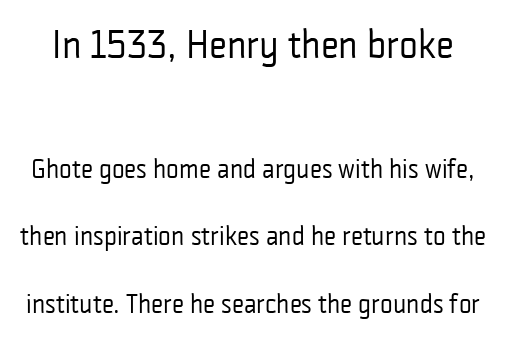
These lines are composed in type without serifs. These lines stand farther apart than default settings would place them. Heft: none added — not bold. The block sitting higher on the canvas is the one with enlarged characters.
